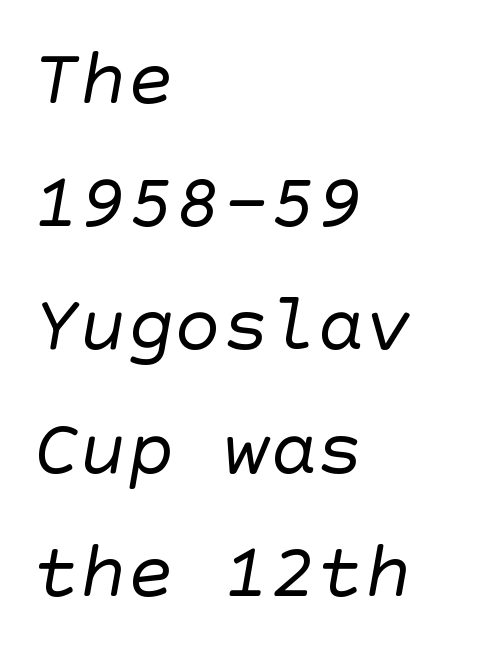
The image shows 79 px regular-weight sans-serif type; set left-aligned, normal line spacing (1.56x), normal letter spacing, not underlined; low stroke contrast and a large x-height.
